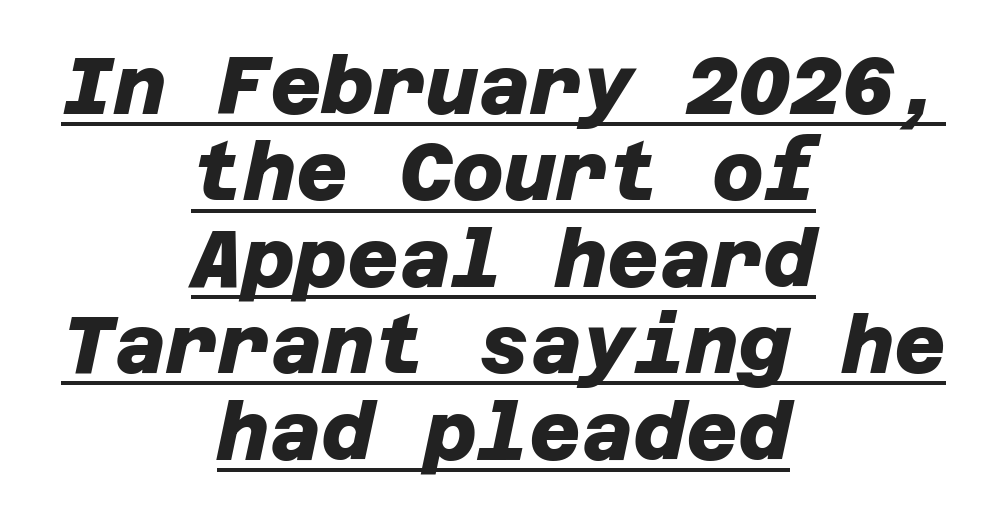
The image shows 80 px heavy sans-serif type; set centered, tight line spacing (1.08x), normal letter spacing, underlined; low stroke contrast and a large x-height.
